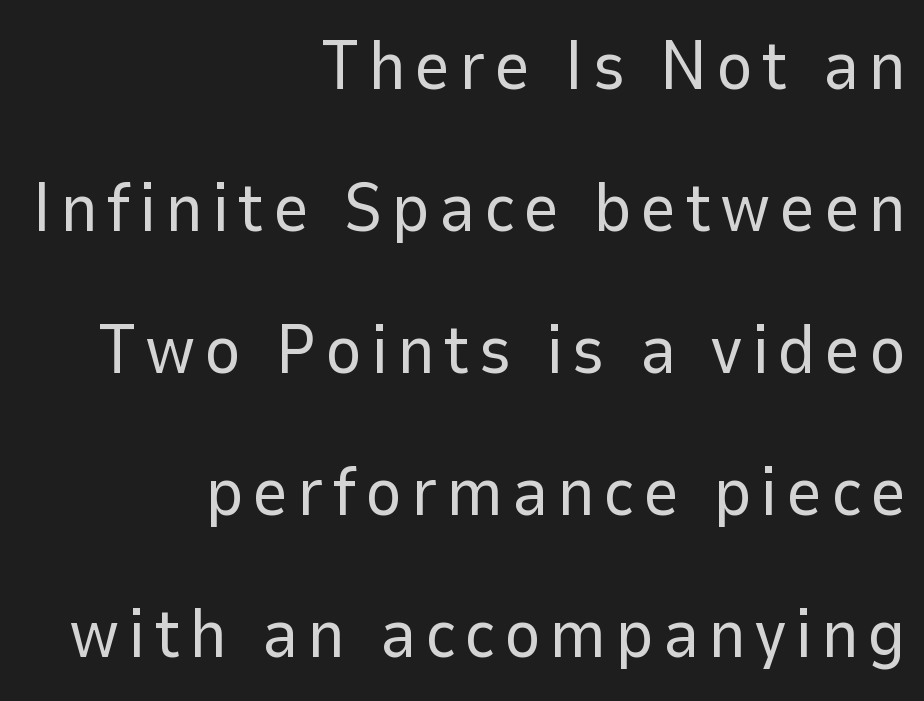
This sample has the flowing, uneven cadence of proportional lettering. Quick note: not italic, upright. Stroke mass is kept to a normal reading level or below. Nope, no serifs anywhere on these letters.
